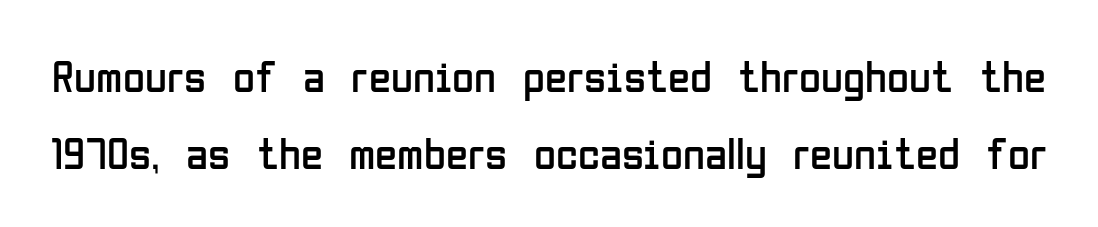
The image shows 45 px regular-weight, condensed sans-serif type, upright; set line spacing 1.72x, normal letter spacing, not underlined; low stroke contrast and a medium x-height.
